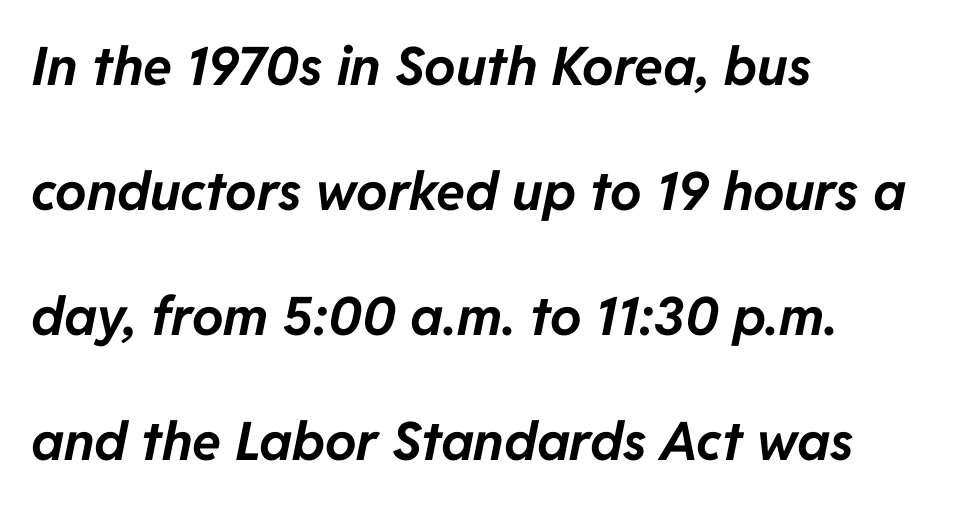
Proportional: the letters do not fall into vertical columns. Inter-character spacing is left at the font's built-in metrics. As a designer I'd log this as weight 700, bold. Teacher's note: observe the even left margin — that is flush-left alignment. Has an underline been added? It has not.
